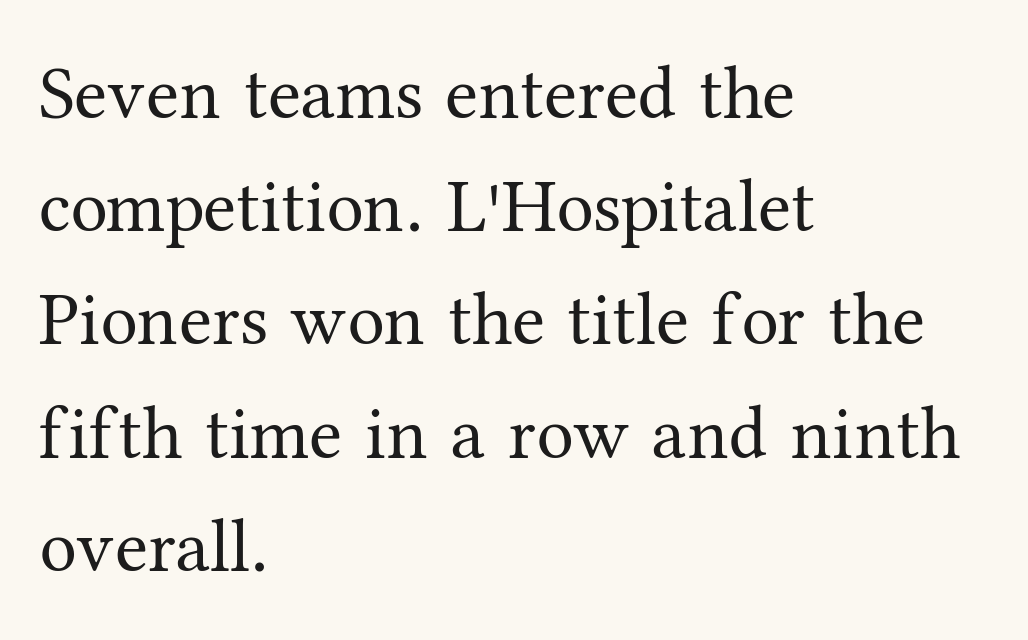
Q: Is the text bold? A: No.
Q: Is the text italic (slanted)? A: No, it is upright.
Q: Is the typeface a serif or a sans-serif typeface? A: Serif.
Q: Is the text underlined? A: No.
Q: How is the paragraph aligned? A: Left-aligned.
Q: Is the spacing between letters normal or unusually wide? A: Normal.
Q: Is the spacing between lines tight, normal or loose? A: Normal.
Q: Width (condensed, normal, or wide)? A: Normal.
Q: Stroke contrast? A: Medium.
Q: x-height? A: Medium.
Q: Monospaced? A: No.
